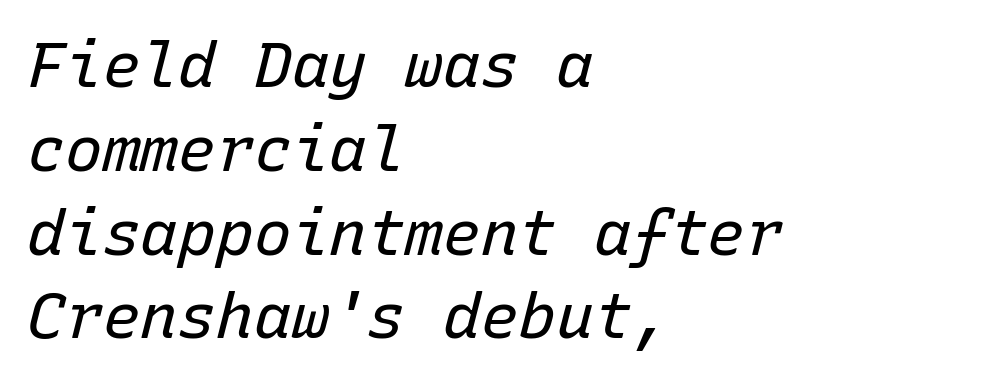
The image shows 63 px regular-weight type, italic (leaning right), monospaced; set left-aligned, normal line spacing (1.33x), normal letter spacing, not underlined; low stroke contrast and a medium x-height.
